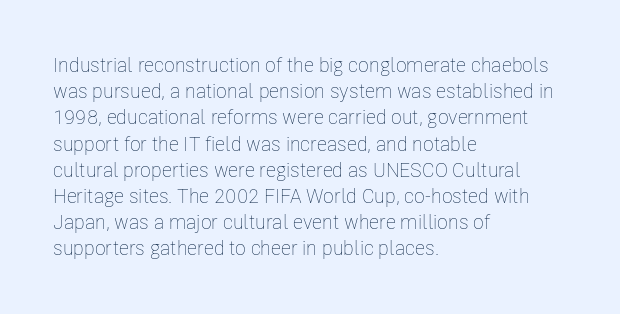
Q: Is the text bold? A: No.
Q: Is the text italic (slanted)? A: No, it is upright.
Q: Is the text underlined? A: No.
Q: How is the paragraph aligned? A: Left-aligned.
Q: Is the spacing between letters normal or unusually wide? A: Normal.
Q: Is the spacing between lines tight, normal or loose? A: Normal.
